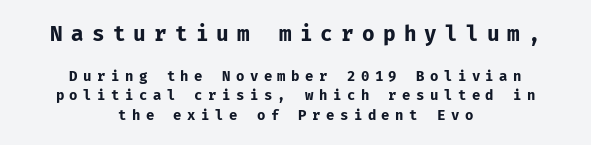
{"italic": "no", "bold": "yes", "underline": "no", "align": "center", "line_spacing": "normal", "line_spacing_ratio": 1.39, "letter_spacing": "wide", "letter_spacing_em": 0.39, "larger_block": "first", "size_ratio": 1.5, "glyph_px": 21}
